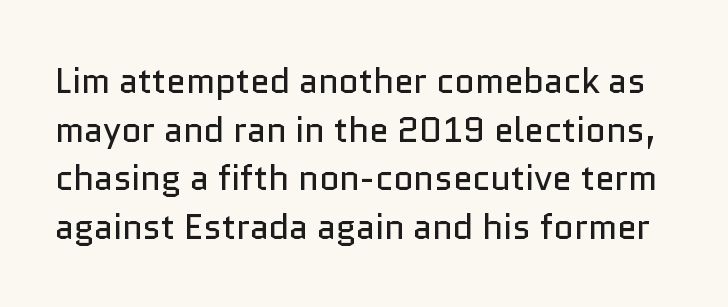
Does the type have serifs? No, each stem ends abruptly. The space directly below the letters is spotless. These lines sit exactly where default settings would place them. Is this a fixed-width face? No — the glyphs have proportional, varying widths.
